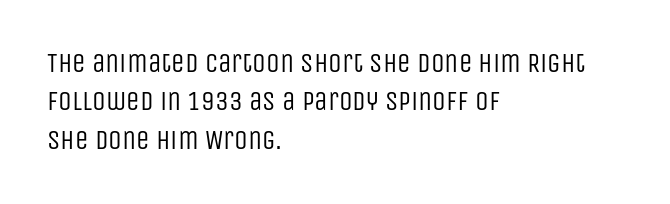
Every row of glyphs begins at an identical x-position on the left. A roman cut, with each character standing at attention. Does the leading feel generous? No, just average. The tracking reads as untouched default to a designer's eye.
